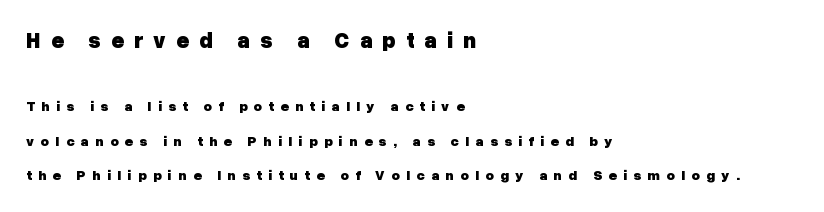
The earlier block is typeset at a bigger size than the later block. Every stem runs plumb, perpendicular to the baseline. Caption: multi-line text, flush left, ragged right. Is the letter spacing exaggerated? Yes — the characters are pushed far apart.
